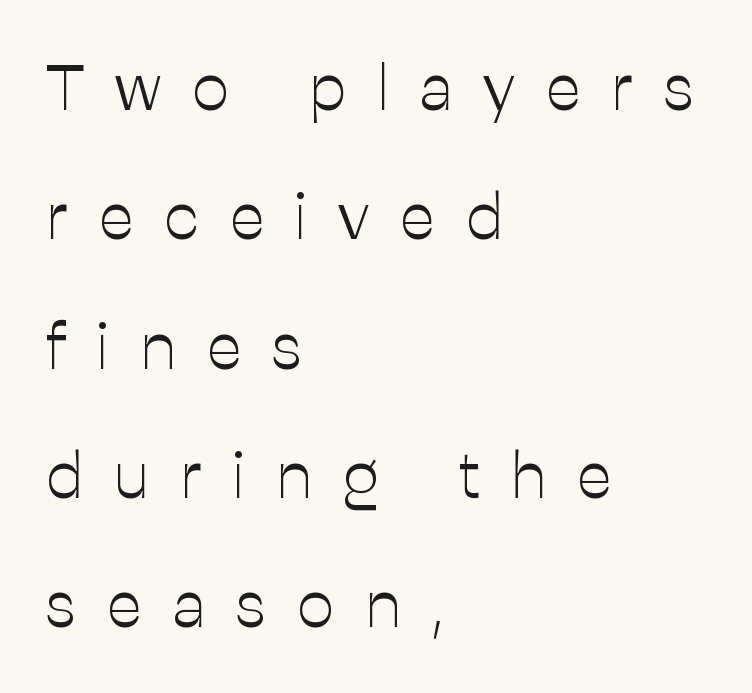
The letters stand straight up with perfectly vertical stems. Has an underline been added? It has not. Regarding serifs, this sample does without them. Line beginnings align vertically; line endings do not. These lines stand farther apart than default settings would place them.
